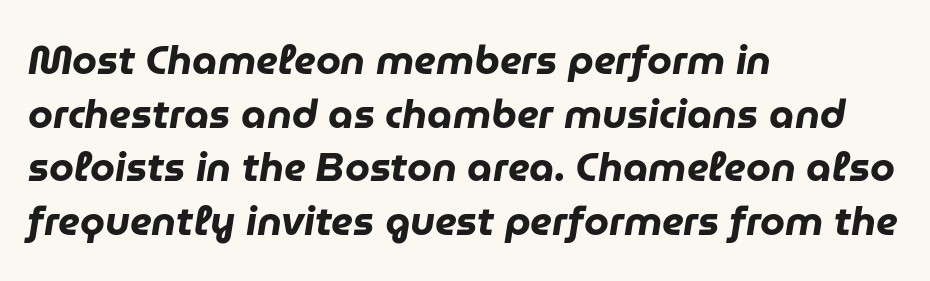
The line texture is even and compact thanks to regular tracking. The rendering uses natural spacing where letterforms have individual widths. Typographic density is high because the face is bold. Honestly, there is no underline to notice here at all. A normal amount of white space separates one row of letters from the next.
